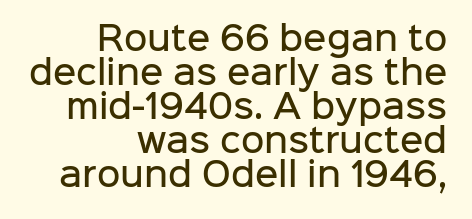
Q: Is the text bold? A: Semi-bold.
Q: Is the text italic (slanted)? A: No, it is upright.
Q: Is the typeface a serif or a sans-serif typeface? A: Sans-serif.
Q: Is the text underlined? A: No.
Q: How is the paragraph aligned? A: Right-aligned.
Q: Is the spacing between letters normal or unusually wide? A: Normal.
Q: Is the spacing between lines tight, normal or loose? A: Tight.
Q: Width (condensed, normal, or wide)? A: Normal.
Q: Stroke contrast? A: Low.
Q: x-height? A: Medium.
Q: Monospaced? A: No.
